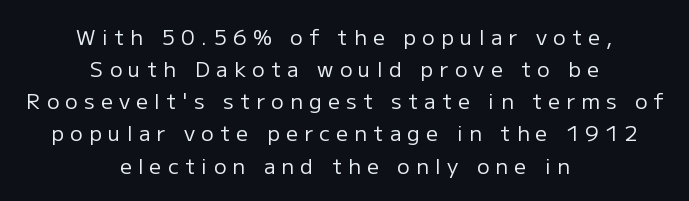
Vertical stems look standard width or narrower in stroke. Does the leading feel generous? No, just average. The specimen reads as upright at a glance. Centered paragraph, ragged on both sides.
